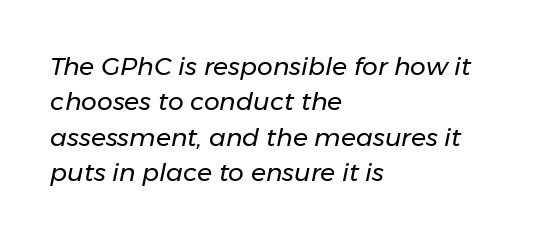
{"italic": "yes", "lean": "right", "slant_degrees": 11, "bold": "no", "underline": "no", "align": "left", "line_spacing": "normal", "line_spacing_ratio": 1.42, "letter_spacing": "normal", "letter_spacing_em": 0.0, "glyph_px": 25}
